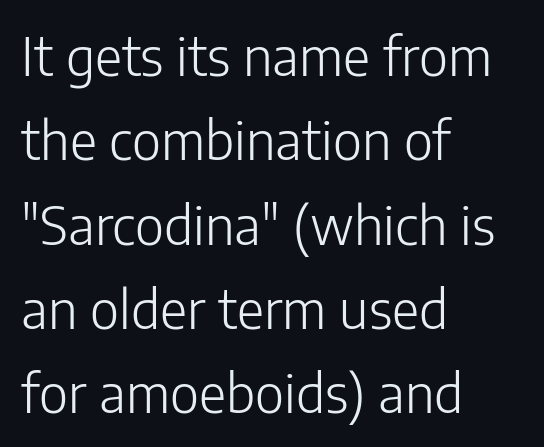
Do the characters align in a grid? No, the font is proportional. Which margin do the lines hug? The left one — the right edge is uneven. Heft: none added — not bold. Leading: standard. Posture: straight, roman, zero tilt. Font category for this specimen: sans-serif.
